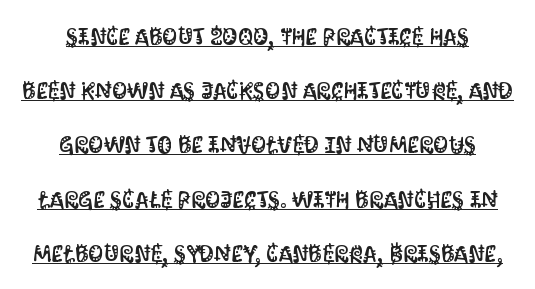
Posture: straight, roman, zero tilt. Letter spacing: default. Line starts and ends both wander, symmetrically. You can see a thin bar hugging the bottom of the glyphs. The leading is generous, giving the passage an open texture.
